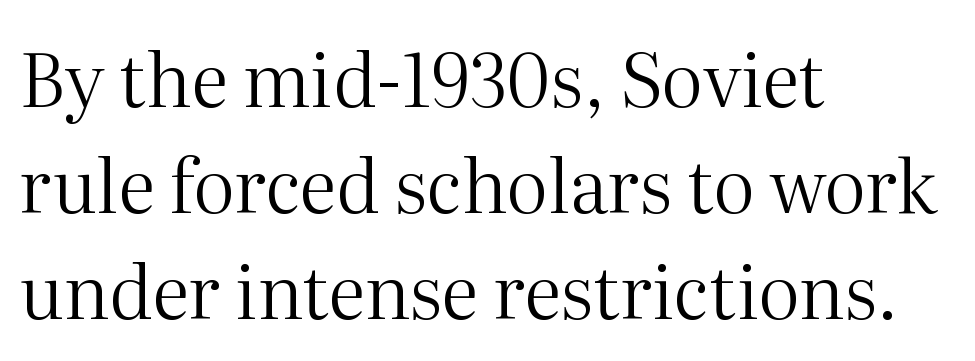
Q: Is the text bold? A: No.
Q: Is the text italic (slanted)? A: No, it is upright.
Q: Is the typeface a serif or a sans-serif typeface? A: Serif.
Q: Is the text underlined? A: No.
Q: How is the paragraph aligned? A: Left-aligned.
Q: Is the spacing between letters normal or unusually wide? A: Normal.
Q: Is the spacing between lines tight, normal or loose? A: Normal.
Q: Width (condensed, normal, or wide)? A: Normal.
Q: Stroke contrast? A: Medium.
Q: x-height? A: Medium.
Q: Monospaced? A: No.
